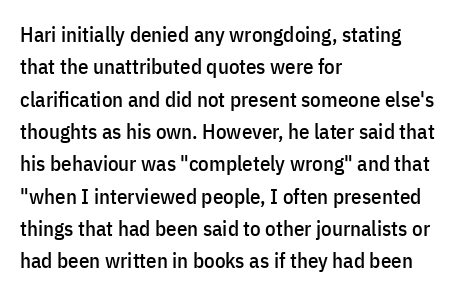
{"italic": "no", "underline": "no", "align": "left", "line_spacing": "normal", "line_spacing_ratio": 1.54, "letter_spacing": "normal", "letter_spacing_em": 0.0, "glyph_px": 21}
